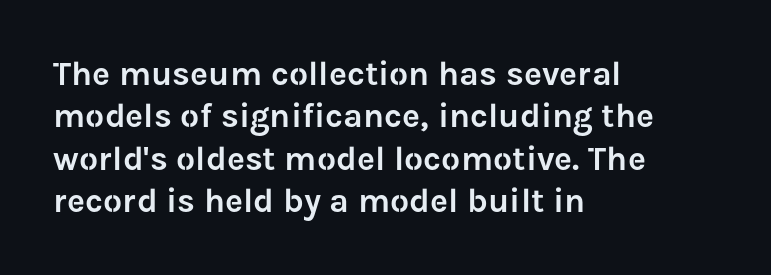
The image shows 34 px sans-serif type, upright; set left-aligned, normal line spacing (1.25x), normal letter spacing, not underlined; low stroke contrast and a medium x-height.
